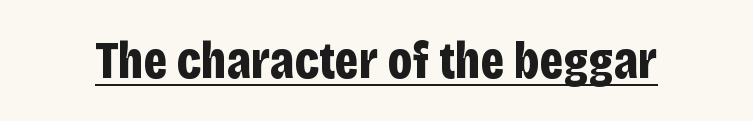
The image shows 53 px bold, condensed sans-serif type, upright; set normal letter spacing, underlined; low stroke contrast and a large x-height.
